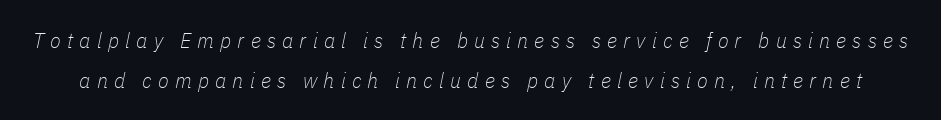
Q: Is the text bold? A: No.
Q: Is the text italic (slanted)? A: Yes, it leans right by about 11 degrees.
Q: Is the text underlined? A: No.
Q: Is the spacing between letters normal or unusually wide? A: Unusually wide.
